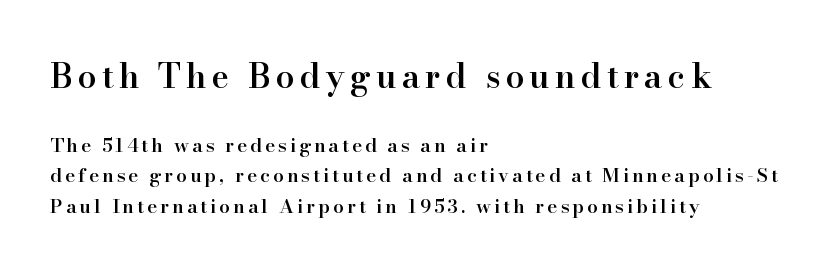
The image shows 33 px semibold serif type, upright; set left-aligned, normal line spacing (1.61x), not underlined; the first (top) block is 1.74x larger; high stroke contrast and a small x-height.
